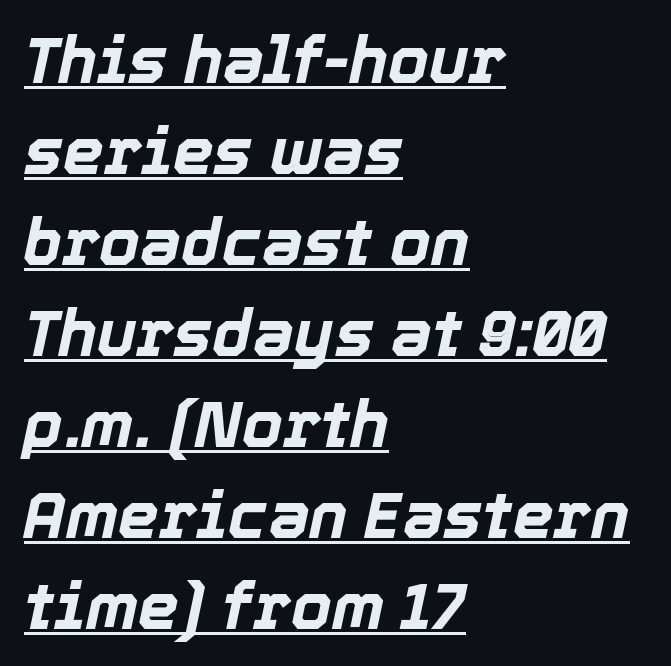
{"italic": "yes", "lean": "right", "slant_degrees": 12, "bold": "yes", "weight": "bold", "width": "normal", "x_height": "medium", "monospaced": "no", "underline": "yes", "align": "left", "line_spacing": "normal", "line_spacing_ratio": 1.4, "letter_spacing": "normal", "letter_spacing_em": 0.0, "glyph_px": 65}
